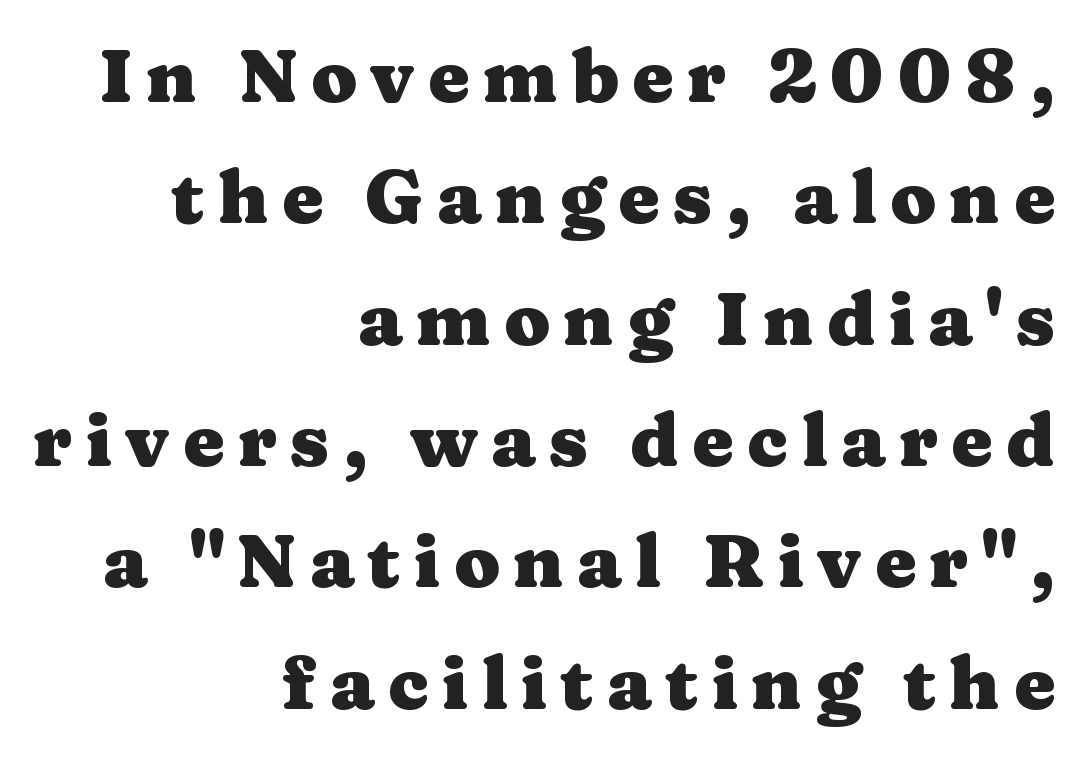
{"serif": "yes", "italic": "no", "bold": "yes", "weight": "heavy", "width": "wide", "stroke_contrast": "medium", "x_height": "medium", "monospaced": "no", "underline": "no", "align": "right", "line_spacing": "normal", "line_spacing_ratio": 1.64, "glyph_px": 74}
